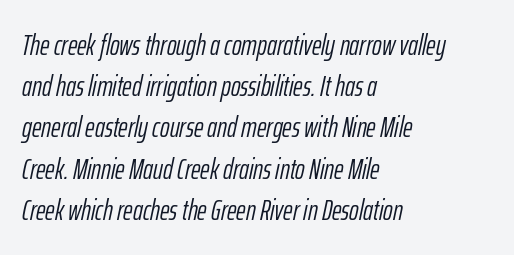
Q: Is the text bold? A: No.
Q: Is the text italic (slanted)? A: Yes, it leans right by about 12 degrees.
Q: Is the text underlined? A: No.
Q: How is the paragraph aligned? A: Left-aligned.
Q: Is the spacing between letters normal or unusually wide? A: Normal.
Q: Is the spacing between lines tight, normal or loose? A: Normal.
Q: Width (condensed, normal, or wide)? A: Condensed.
Q: Stroke contrast? A: Low.
Q: x-height? A: Medium.
Q: Monospaced? A: No.
